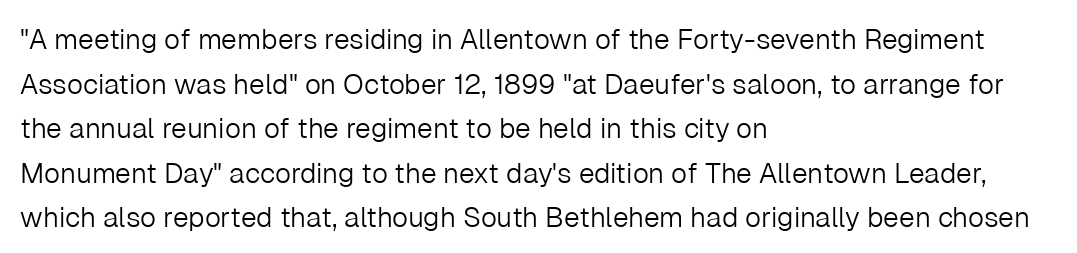
The image shows 28 px light sans-serif type, upright; set left-aligned, normal line spacing (1.59x), normal letter spacing, not underlined; low stroke contrast and a medium x-height.
